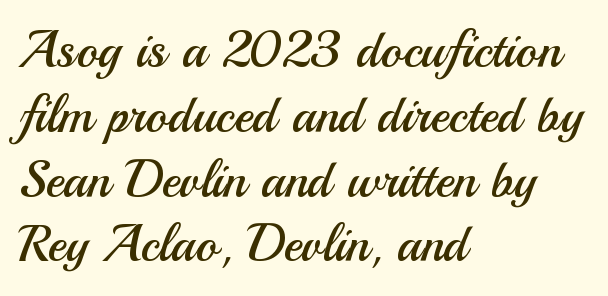
Q: Is the text bold? A: No.
Q: Is the text italic (slanted)? A: Yes.
Q: Is the typeface a serif or a sans-serif typeface? A: Sans-serif.
Q: Is the text underlined? A: No.
Q: How is the paragraph aligned? A: Left-aligned.
Q: Is the spacing between letters normal or unusually wide? A: Normal.
Q: Is the spacing between lines tight, normal or loose? A: Normal.
Q: Width (condensed, normal, or wide)? A: Normal.
Q: Stroke contrast? A: Medium.
Q: x-height? A: Small.
Q: Monospaced? A: No.
